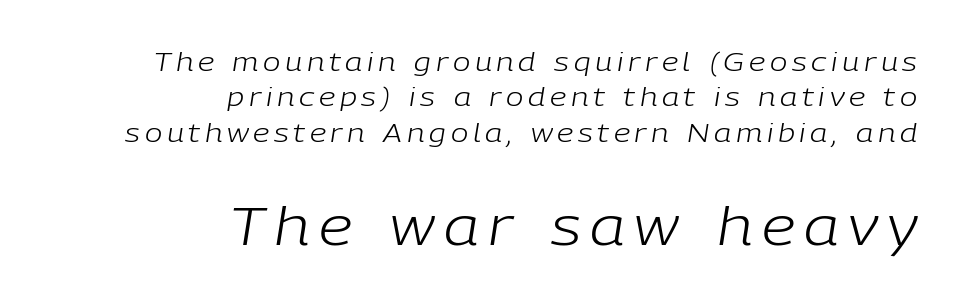
Q: Is the text bold? A: No.
Q: Is the text italic (slanted)? A: Yes, it leans right by about 9 degrees.
Q: Is the text underlined? A: No.
Q: How is the paragraph aligned? A: Right-aligned.
Q: Is the spacing between lines tight, normal or loose? A: Normal.
Q: Which block of text is set in a larger size, the first (top) or the second (bottom)? A: The second (bottom) one.
Q: Width (condensed, normal, or wide)? A: Normal.
Q: Stroke contrast? A: Low.
Q: x-height? A: Medium.
Q: Monospaced? A: No.
